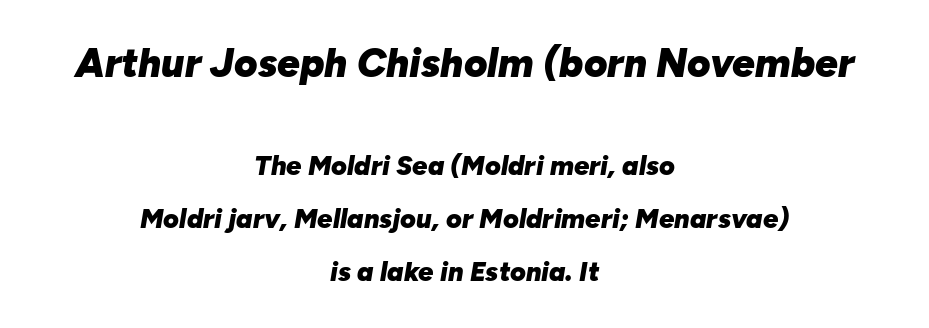
The line texture is even and compact thanks to regular tracking. The face used here is proportionally spaced, like ordinary book or web type. The rendering uses a bold face; every stroke is thick and dark. Each line is balanced around a shared central axis. Widely set lines give the paragraph a tall, airy silhouette. Designer's note — italics engaged.
